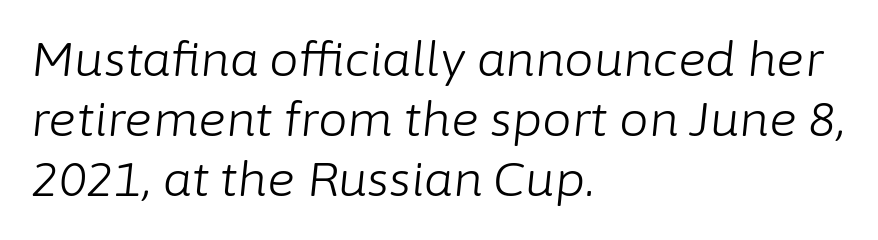
The image shows 47 px light type, italic (leaning right); set left-aligned, normal line spacing (1.28x), normal letter spacing, not underlined; low stroke contrast and a medium x-height.
